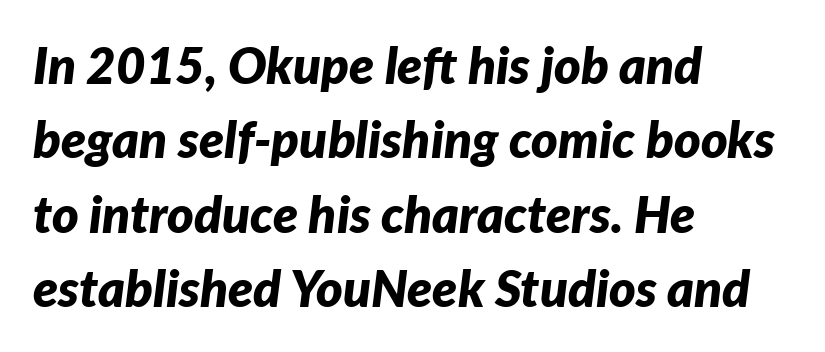
The image shows 51 px bold type, italic (leaning right); set left-aligned, normal line spacing (1.46x), normal letter spacing, not underlined; low stroke contrast and a medium x-height.
